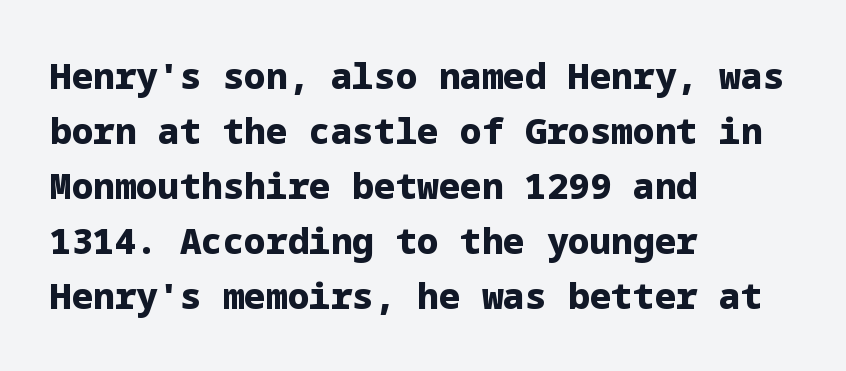
The gaps between neighbouring characters are ordinary and unremarkable. Typographically, this falls in the sans-serif category. The paragraph shown leans on its left margin. This is heavy type, rendered in bold. Notice how descenders clear the ascenders below comfortably — that's standard leading.
